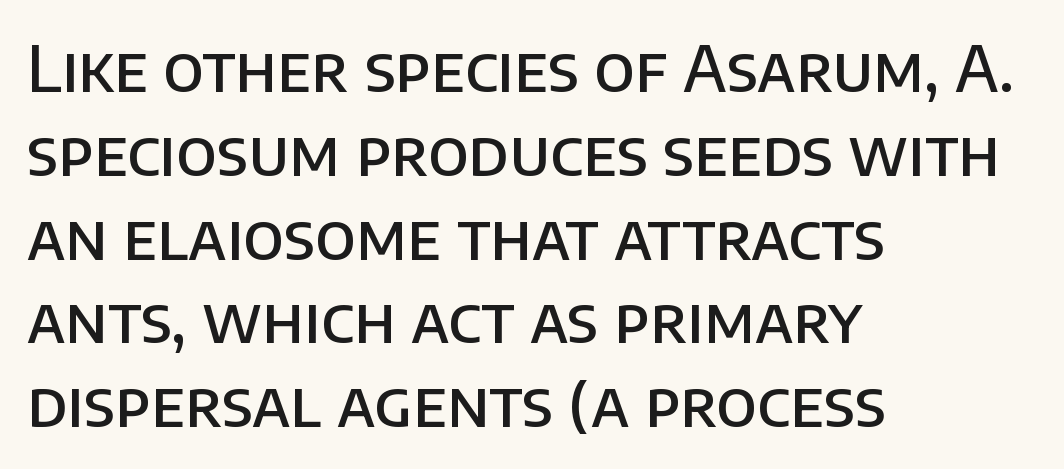
The image shows 63 px semibold sans-serif type, upright; set left-aligned, normal line spacing (1.33x), normal letter spacing, not underlined; low stroke contrast and a large x-height.
